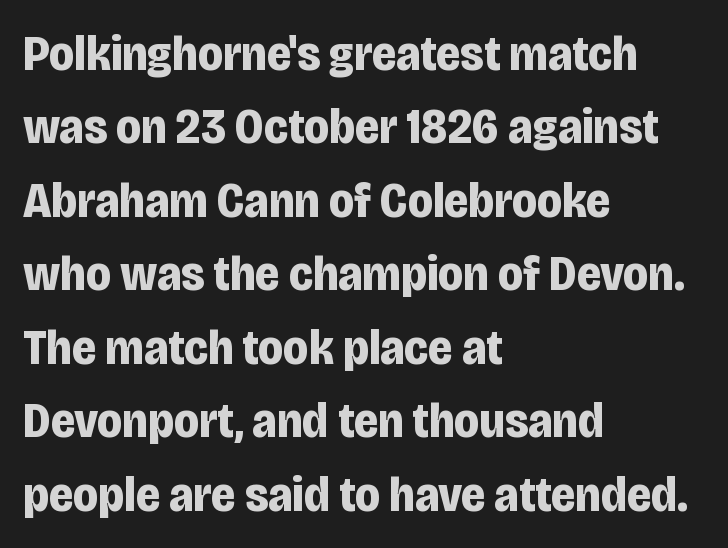
The image shows 50 px bold, condensed sans-serif type, upright; set left-aligned, normal line spacing (1.47x), normal letter spacing, not underlined; low stroke contrast and a large x-height.
